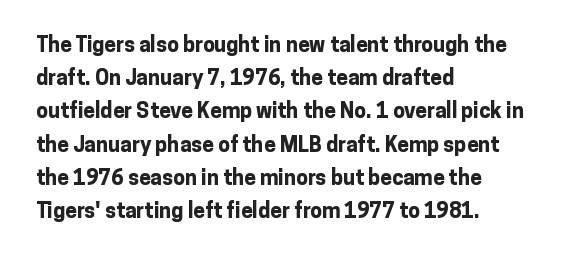
The font is running at its bold setting. Letters rest on an invisible, unmarked baseline. Students, note that the glyphs here touch the page at normal intervals. The rendering anchors every line to the left-hand side.
